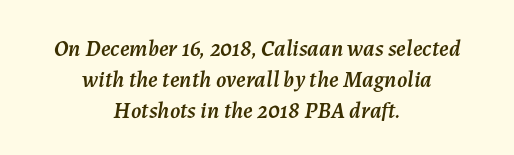
The image shows 23 px text type, italic (leaning right); set centered, normal line spacing (1.35x), normal letter spacing, not underlined.
